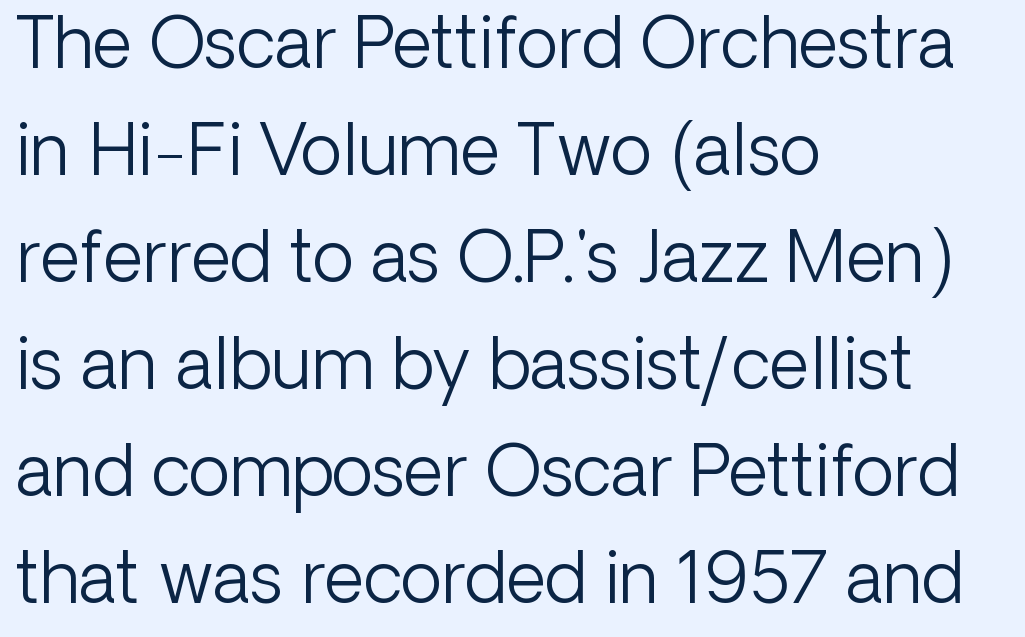
Q: Is the text bold? A: No.
Q: Is the text italic (slanted)? A: No, it is upright.
Q: Is the typeface a serif or a sans-serif typeface? A: Sans-serif.
Q: Is the text underlined? A: No.
Q: How is the paragraph aligned? A: Left-aligned.
Q: Is the spacing between letters normal or unusually wide? A: Normal.
Q: Is the spacing between lines tight, normal or loose? A: Normal.
Q: Width (condensed, normal, or wide)? A: Normal.
Q: Stroke contrast? A: Low.
Q: x-height? A: Medium.
Q: Monospaced? A: No.
